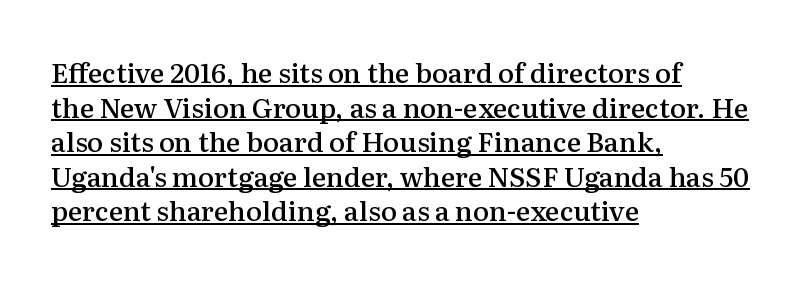
The letters stand straight up with perfectly vertical stems. This rendering leaves character spacing at its baseline value. The rows are spaced the way most documents space them. A fair bit of extra ink — the face is semibold, not bold. This rendering uses left alignment, leaving the right contour irregular. Underlining? Definitely there.
